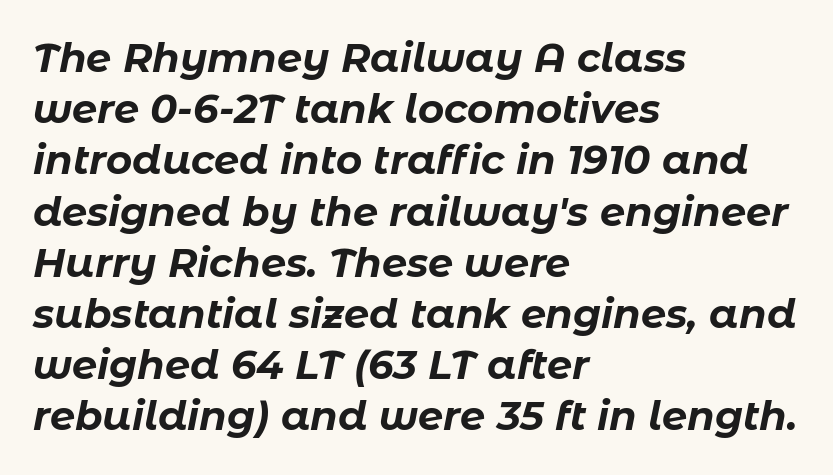
All the whitespace from short lines collects on the right. Is the type slanted? Yes — the strokes lean at a clear angle. These lines are rendered in a variable-pitch font. These lines sit exactly where default settings would place them. Quick note: underline off.
